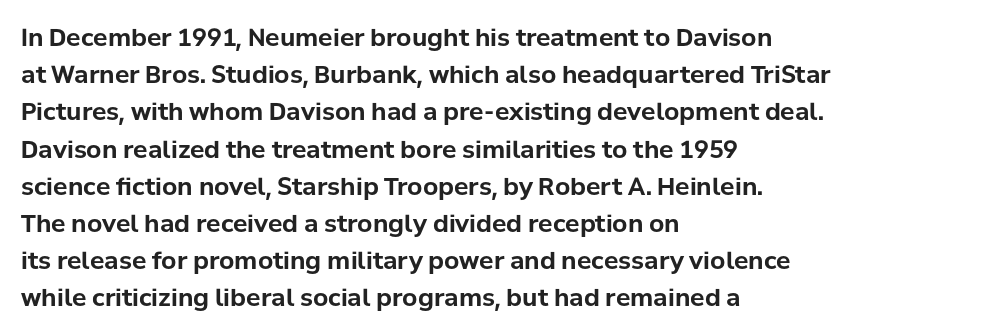
The passage shown has conventional tracking throughout. Underline: absent. The lines in this sample share a left origin and differ only in where they stop. These lines carry a lot of weight — the face is fully bold. Leading: standard. Characters remain perfectly vertical along every line.
